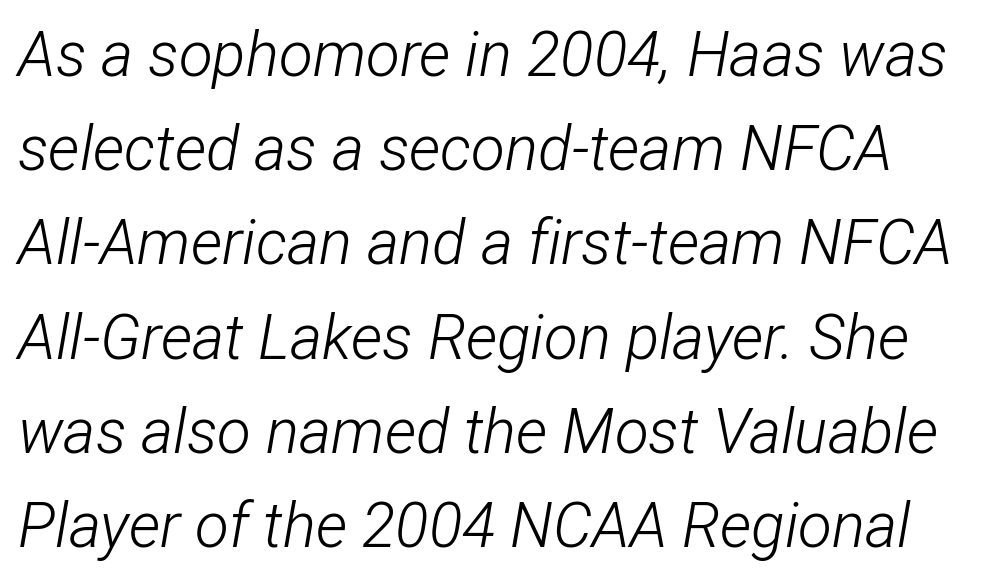
Looking at the ascenders, they clearly lean. Words appear dense and cohesive because spacing is normal. Proportional: the letters do not fall into vertical columns. This is not heavy type; no bold has been used.
